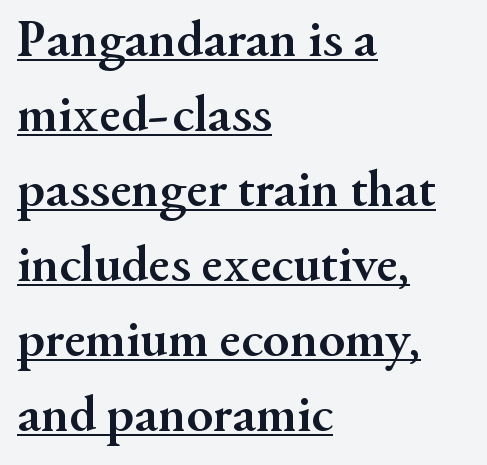
The image shows 54 px semibold serif type, upright; set left-aligned, normal line spacing (1.39x), normal letter spacing, underlined; medium stroke contrast and a small x-height.
